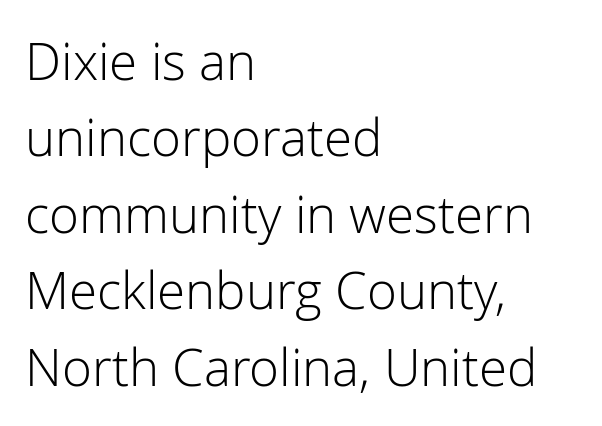
The strokes carry an ordinary text weight at most. A roman cut, with each character standing at attention. Rule under the text: the space is simply empty. Each letter keeps its own natural width here, so spacing adapts to shape.
